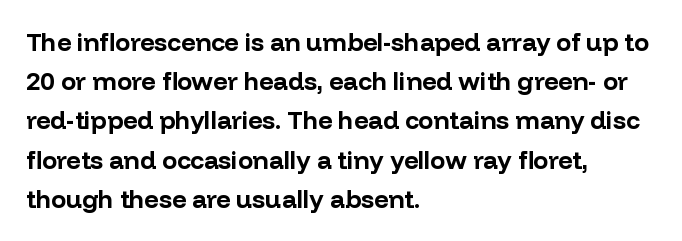
The image shows 25 px bold type, upright; set left-aligned, normal line spacing (1.57x), normal letter spacing, not underlined.
